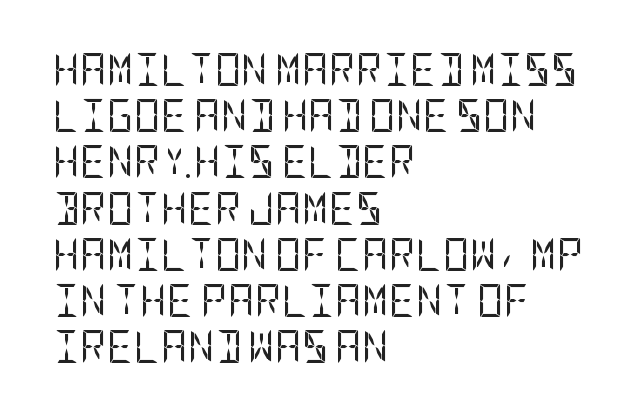
{"serif": "no", "italic": "no", "bold": "no", "weight": "regular", "width": "condensed", "stroke_contrast": "low", "x_height": "large", "underline": "no", "align": "left", "line_spacing": "normal", "line_spacing_ratio": 1.4, "letter_spacing": "normal", "letter_spacing_em": 0.0, "glyph_px": 33}
